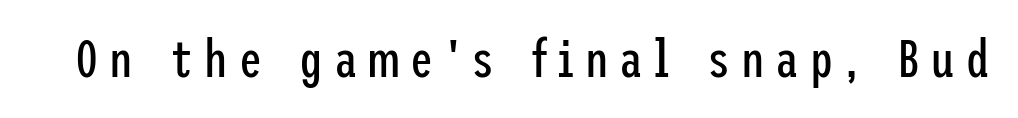
Q: Is the text bold? A: No.
Q: Is the text italic (slanted)? A: No, it is upright.
Q: Is the typeface a serif or a sans-serif typeface? A: Sans-serif.
Q: Is the text underlined? A: No.
Q: Is the spacing between letters normal or unusually wide? A: Unusually wide.
Q: Width (condensed, normal, or wide)? A: Condensed.
Q: Stroke contrast? A: Low.
Q: x-height? A: Medium.
